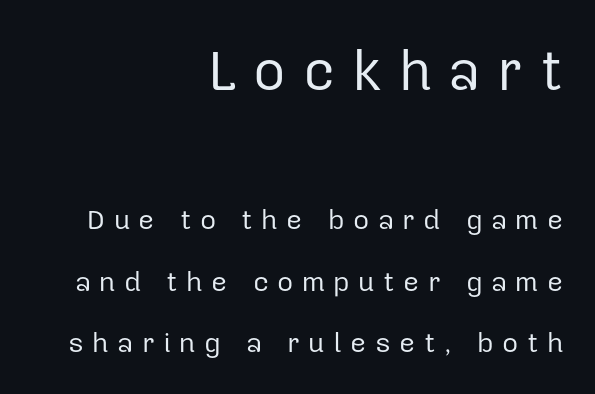
{"serif": "no", "italic": "no", "bold": "no", "weight": "regular", "width": "normal", "stroke_contrast": "low", "x_height": "medium", "monospaced": "no", "underline": "no", "align": "right", "line_spacing": "loose", "line_spacing_ratio": 2.2, "letter_spacing": "wide", "letter_spacing_em": 0.3, "larger_block": "first", "size_ratio": 2.0, "glyph_px": 56}
